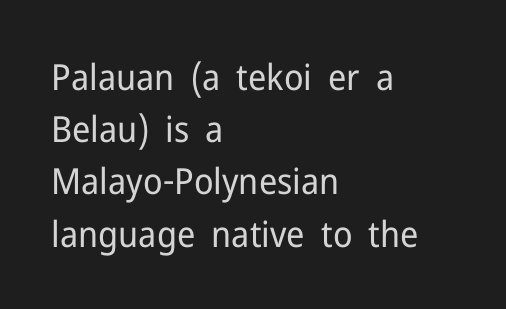
Q: Is the text bold? A: No.
Q: Is the text italic (slanted)? A: No, it is upright.
Q: Is the typeface a serif or a sans-serif typeface? A: Sans-serif.
Q: Is the text underlined? A: No.
Q: How is the paragraph aligned? A: Left-aligned.
Q: Is the spacing between letters normal or unusually wide? A: Normal.
Q: Is the spacing between lines tight, normal or loose? A: Normal.
Q: Width (condensed, normal, or wide)? A: Normal.
Q: Stroke contrast? A: Low.
Q: x-height? A: Medium.
Q: Monospaced? A: No.
